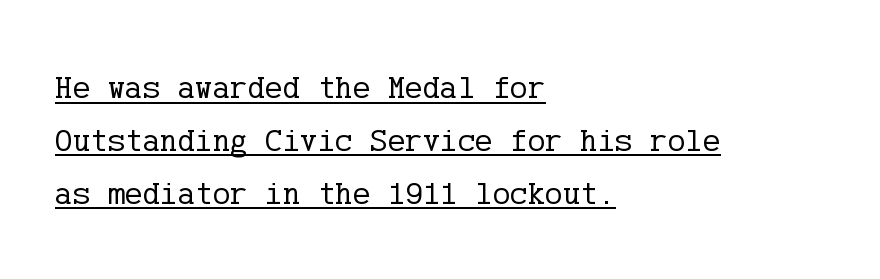
Q: Is the text bold? A: No.
Q: Is the text italic (slanted)? A: No, it is upright.
Q: Is the typeface a serif or a sans-serif typeface? A: Serif.
Q: Is the text underlined? A: Yes.
Q: How is the paragraph aligned? A: Left-aligned.
Q: Is the spacing between letters normal or unusually wide? A: Normal.
Q: Is the spacing between lines tight, normal or loose? A: Normal.
Q: Width (condensed, normal, or wide)? A: Normal.
Q: Stroke contrast? A: Low.
Q: x-height? A: Medium.
